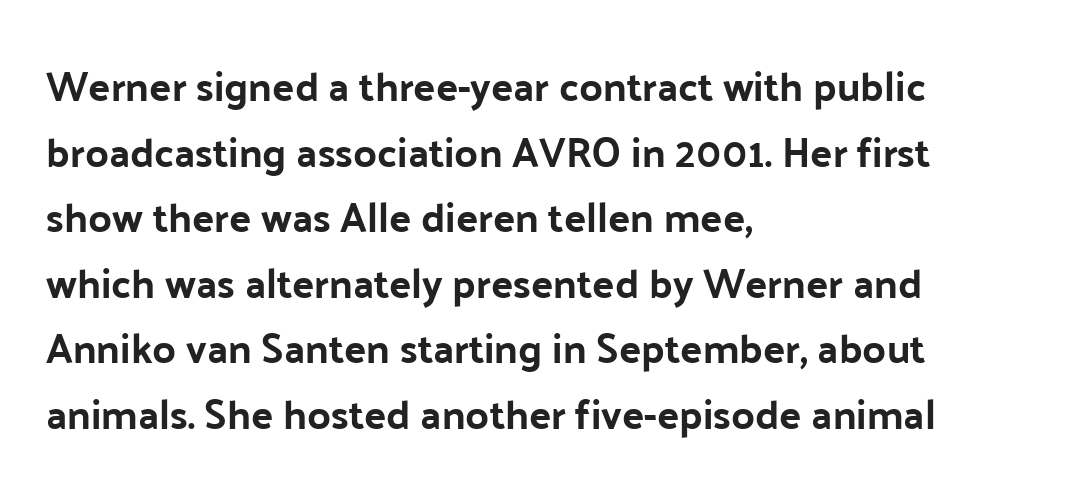
Q: Is the text bold? A: Yes.
Q: Is the text italic (slanted)? A: No, it is upright.
Q: Is the typeface a serif or a sans-serif typeface? A: Sans-serif.
Q: Is the text underlined? A: No.
Q: How is the paragraph aligned? A: Left-aligned.
Q: Is the spacing between letters normal or unusually wide? A: Normal.
Q: Is the spacing between lines tight, normal or loose? A: Normal.
Q: Width (condensed, normal, or wide)? A: Normal.
Q: Stroke contrast? A: Low.
Q: x-height? A: Medium.
Q: Monospaced? A: No.
